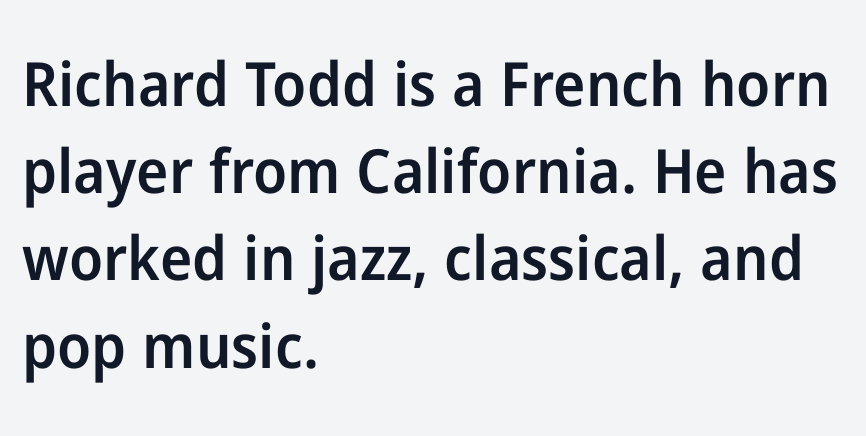
Leading matches the norm, producing a regular column. Note the varied advance widths — an 'i' is clearly narrower than an 'm'. As a designer I'd log this as weight 600, semibold. In terms of letterform style, serifs are entirely absent. Line beginnings align vertically; line endings do not.
